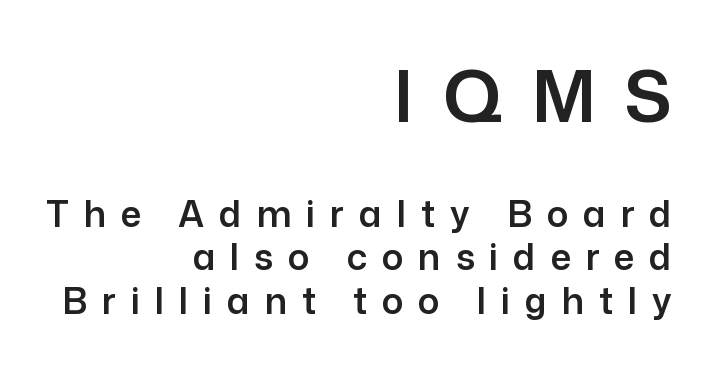
The image shows 71 px sans-serif type, upright; set right-aligned, line spacing 1.21x, unusually wide letter spacing (+0.41 em), not underlined; the first (top) block is 1.97x larger; low stroke contrast and a medium x-height.
